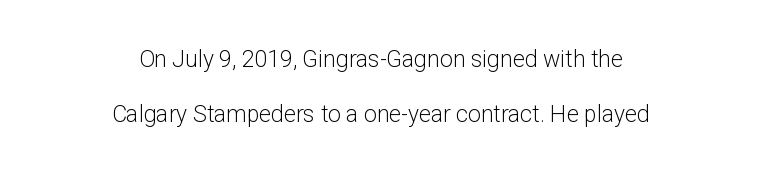
The image shows 23 px text type, upright; set centered, loose line spacing (2.4x), normal letter spacing, not underlined.
